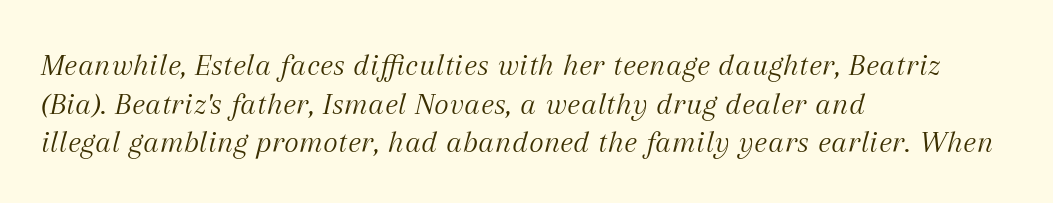
The image shows 32 px light serif type, italic (leaning right); set left-aligned, line spacing 1.21x, normal letter spacing, not underlined; medium stroke contrast and a medium x-height.
